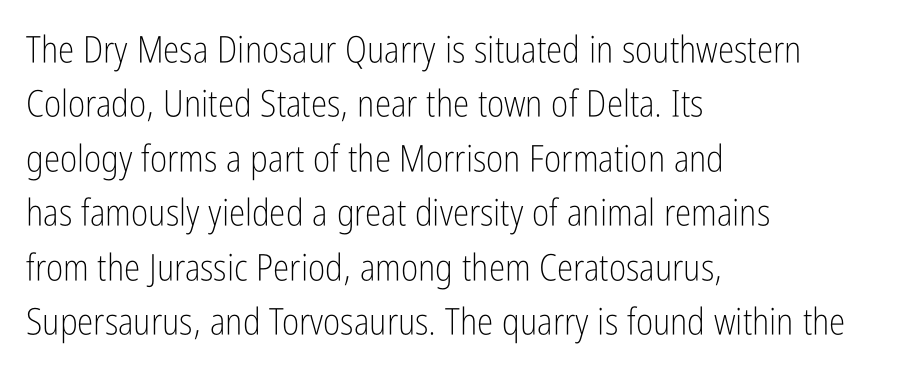
Q: Is the text bold? A: No.
Q: Is the text italic (slanted)? A: No, it is upright.
Q: Is the typeface a serif or a sans-serif typeface? A: Sans-serif.
Q: Is the text underlined? A: No.
Q: How is the paragraph aligned? A: Left-aligned.
Q: Is the spacing between letters normal or unusually wide? A: Normal.
Q: Is the spacing between lines tight, normal or loose? A: Normal.
Q: Width (condensed, normal, or wide)? A: Condensed.
Q: Stroke contrast? A: Low.
Q: x-height? A: Medium.
Q: Monospaced? A: No.
